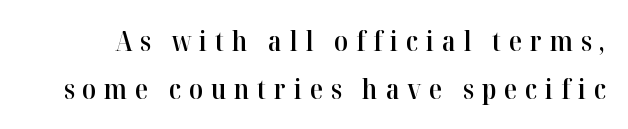
Q: Is the text bold? A: Semi-bold.
Q: Is the text italic (slanted)? A: No, it is upright.
Q: Is the text underlined? A: No.
Q: Is the spacing between letters normal or unusually wide? A: Unusually wide.
